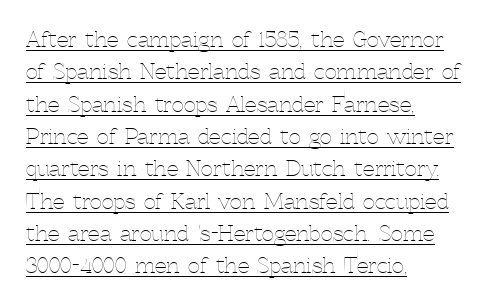
{"italic": "no", "bold": "no", "underline": "yes", "align": "left", "line_spacing": "normal", "line_spacing_ratio": 1.54, "letter_spacing": "normal", "letter_spacing_em": 0.0, "glyph_px": 21}
